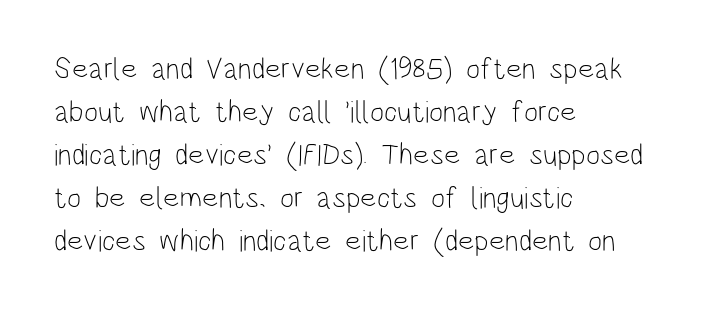
The image shows 30 px light, condensed sans-serif type, upright; set left-aligned, normal line spacing (1.43x), normal letter spacing, not underlined; low stroke contrast and a large x-height.
